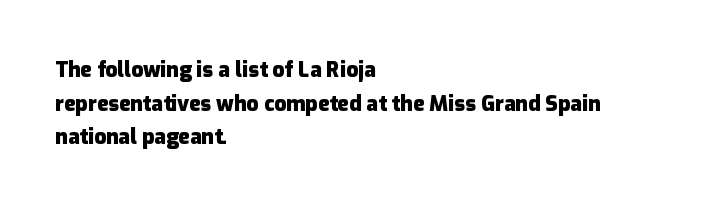
This sample uses plain, unmodified letter spacing. The lines are quadded left. If you measured baseline to baseline, you'd find a middling distance. A dark, heavy texture on the line: the type is bold. Unmarked baselines from the first word to the last.
